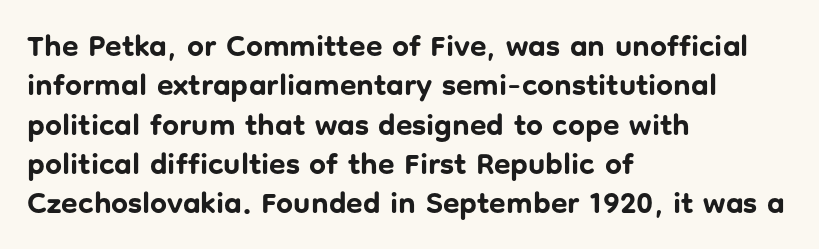
Q: Is the text bold? A: Yes.
Q: Is the text italic (slanted)? A: No, it is upright.
Q: Is the typeface a serif or a sans-serif typeface? A: Sans-serif.
Q: Is the text underlined? A: No.
Q: How is the paragraph aligned? A: Left-aligned.
Q: Is the spacing between letters normal or unusually wide? A: Normal.
Q: Is the spacing between lines tight, normal or loose? A: Normal.
Q: Width (condensed, normal, or wide)? A: Normal.
Q: Stroke contrast? A: Low.
Q: x-height? A: Medium.
Q: Monospaced? A: No.
